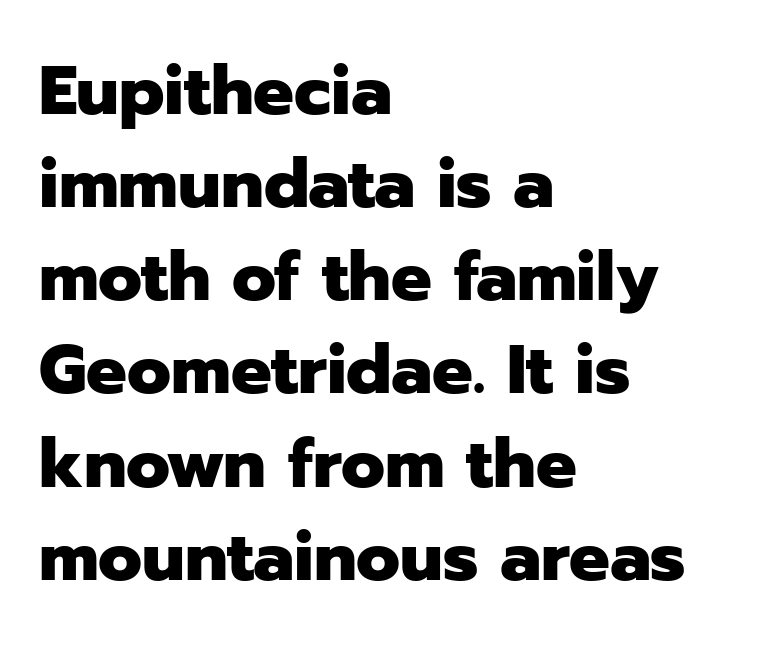
{"serif": "no", "italic": "no", "bold": "yes", "weight": "heavy", "width": "normal", "stroke_contrast": "low", "x_height": "medium", "monospaced": "no", "underline": "no", "align": "left", "line_spacing": "normal", "line_spacing_ratio": 1.37, "letter_spacing": "normal", "letter_spacing_em": 0.0, "glyph_px": 68}
